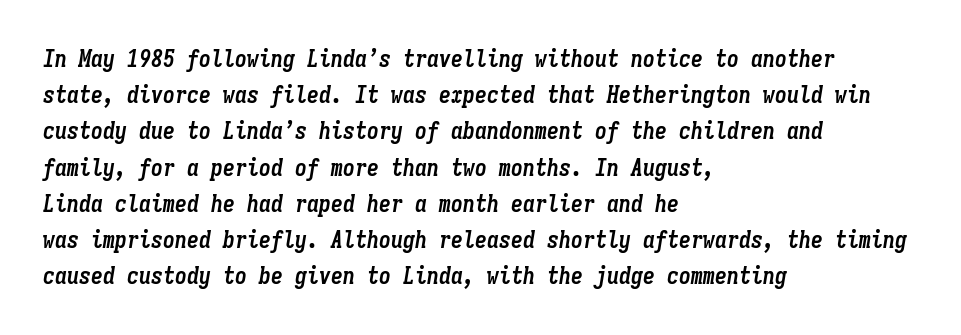
This rendering features lettering with no underline. Does the weight exceed regular? Yes, all the way to bold. Style check: oblique. The rendering anchors every line to the left-hand side. Line spacing here is normal.
